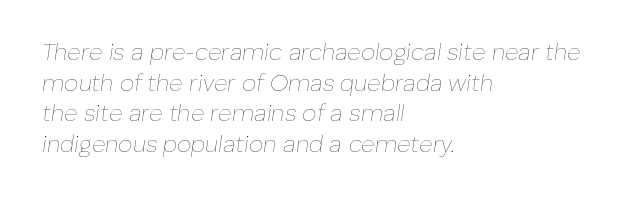
The image shows 23 px text type, italic (leaning right); set left-aligned, normal line spacing (1.33x), normal letter spacing, not underlined.
